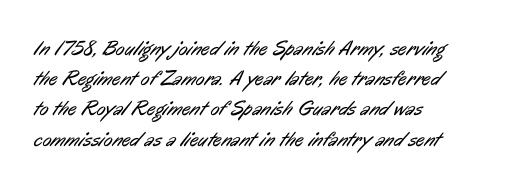
Quick note: interline space is typical. No heavy texture on the line: the type isn't bold. In CSS terms this would be text-align: left. The tracking reads as untouched default to a designer's eye. The string is rendered with underlining switched off.
